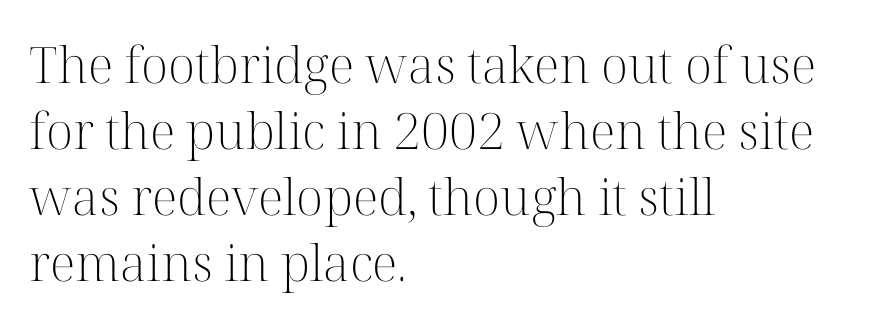
Q: Is the text bold? A: No.
Q: Is the text italic (slanted)? A: No, it is upright.
Q: Is the typeface a serif or a sans-serif typeface? A: Serif.
Q: Is the text underlined? A: No.
Q: How is the paragraph aligned? A: Left-aligned.
Q: Is the spacing between letters normal or unusually wide? A: Normal.
Q: Is the spacing between lines tight, normal or loose? A: Normal.
Q: Width (condensed, normal, or wide)? A: Normal.
Q: Stroke contrast? A: High.
Q: x-height? A: Medium.
Q: Monospaced? A: No.
